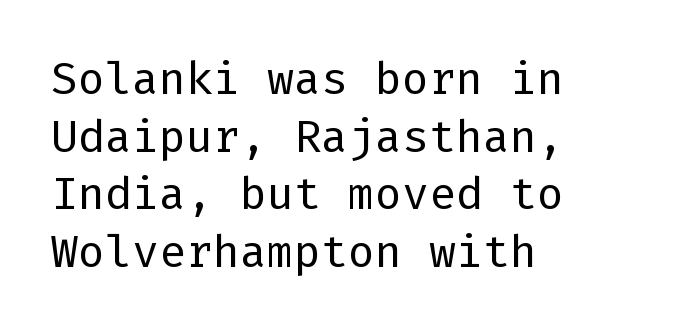
The image shows 45 px regular-weight sans-serif type, upright; set left-aligned, normal line spacing (1.28x), normal letter spacing, not underlined; low stroke contrast and a medium x-height.
